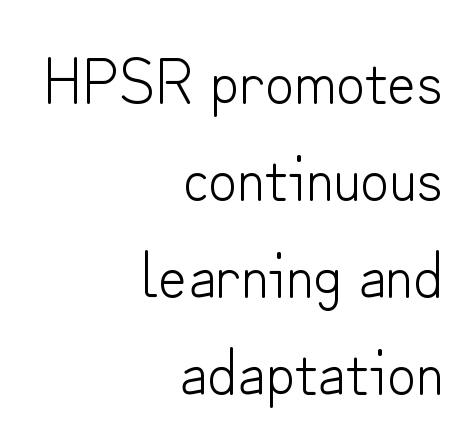
These glyphs show unthickened strokes, regular width or finer. The lettering holds an erect, upright posture throughout. Alignment: flush right. Tracking here is standard; glyphs follow each other at the usual distance. The passage shown is typed in a proportional face where columns would drift. The foot of each line stays bare and open.
